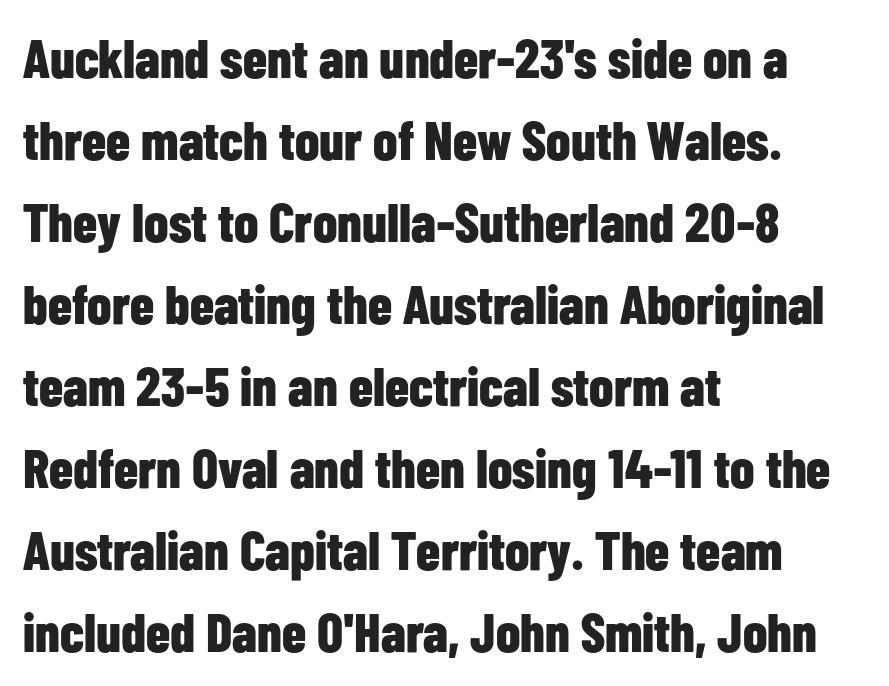
{"serif": "no", "italic": "no", "bold": "yes", "weight": "bold", "width": "condensed", "stroke_contrast": "low", "x_height": "medium", "monospaced": "no", "underline": "no", "align": "left", "line_spacing": "normal", "line_spacing_ratio": 1.49, "letter_spacing": "normal", "letter_spacing_em": 0.0, "glyph_px": 55}
